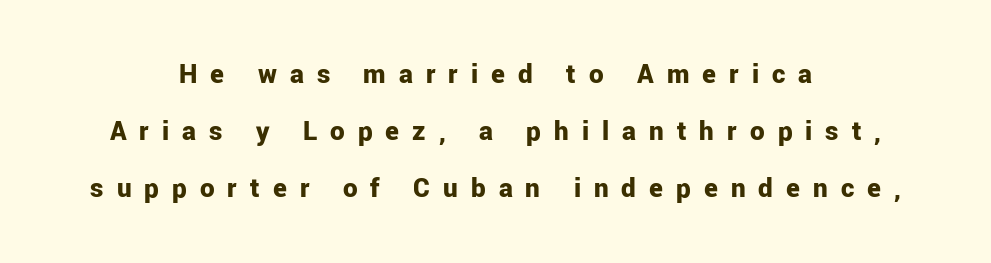
The image shows 29 px bold sans-serif type, upright; set centered, loose line spacing (1.96x), unusually wide letter spacing (+0.45 em), not underlined; low stroke contrast and a medium x-height.
